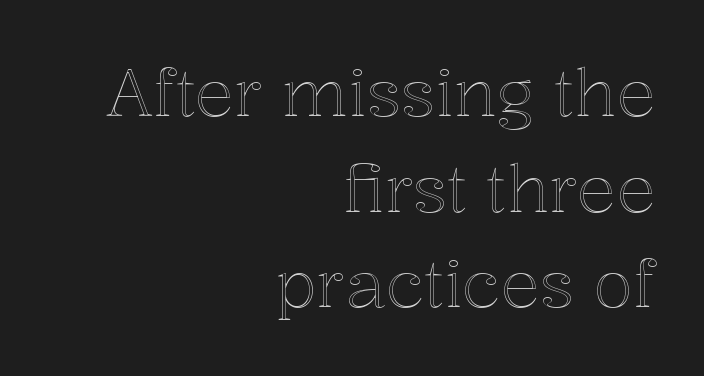
The passage shown stacks its lines at a standard gap. The passage shown is typed in a proportional face where columns would drift. Observe the ordinary spacing: letters are neighbours, not strangers. No word sits above an underline. The compositor pushed each line to the right boundary. The font's upright variant was chosen for this text.
